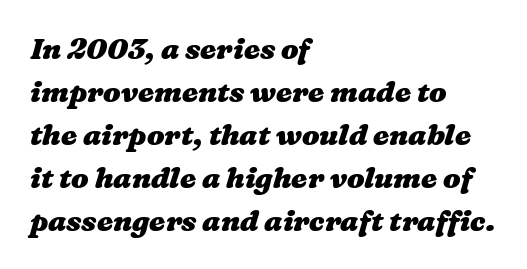
{"bold": "yes", "weight": "heavy", "width": "wide", "stroke_contrast": "medium", "x_height": "medium", "monospaced": "no", "underline": "no", "align": "left", "line_spacing": "normal", "line_spacing_ratio": 1.48, "letter_spacing": "normal", "letter_spacing_em": 0.0, "glyph_px": 29}
